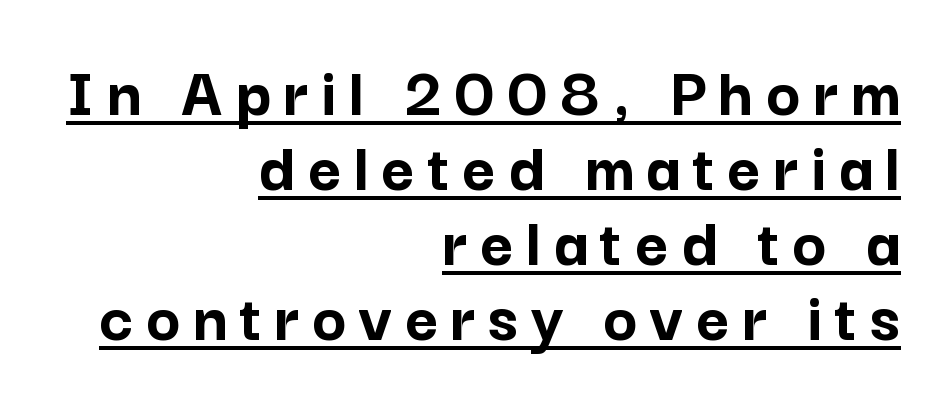
The image shows 72 px semibold sans-serif type, upright; set right-aligned, tight line spacing (1.04x), underlined; low stroke contrast and a medium x-height.
